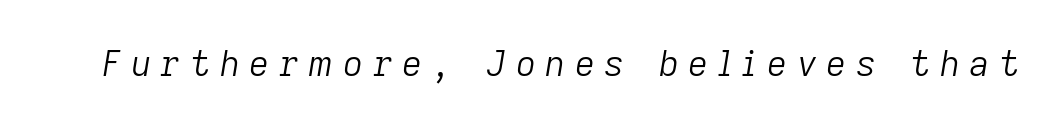
Q: Is the text bold? A: No.
Q: Is the text italic (slanted)? A: Yes, it leans right by about 9 degrees.
Q: Is the text underlined? A: No.
Q: Is the spacing between letters normal or unusually wide? A: Unusually wide.
Q: Width (condensed, normal, or wide)? A: Normal.
Q: Stroke contrast? A: Low.
Q: x-height? A: Medium.
Q: Monospaced? A: No.
